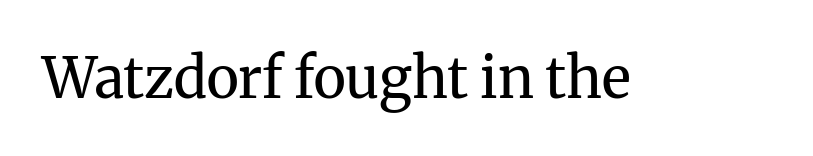
Q: Is the text bold? A: No.
Q: Is the text italic (slanted)? A: No, it is upright.
Q: Is the typeface a serif or a sans-serif typeface? A: Serif.
Q: Is the text underlined? A: No.
Q: Is the spacing between letters normal or unusually wide? A: Normal.
Q: Width (condensed, normal, or wide)? A: Normal.
Q: Stroke contrast? A: Medium.
Q: x-height? A: Medium.
Q: Monospaced? A: No.
